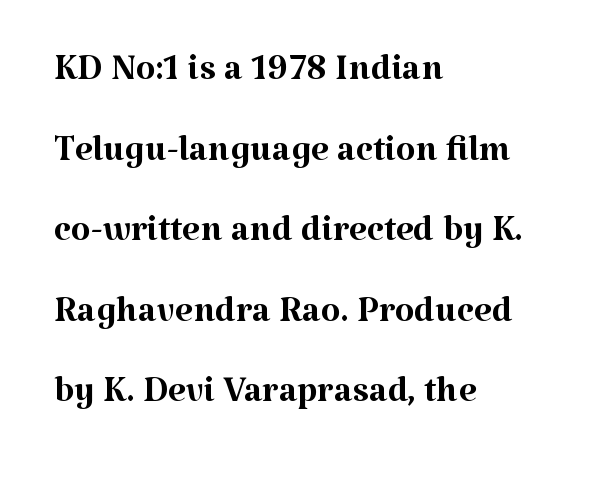
The image shows 51 px regular-weight serif type, upright; set left-aligned, normal line spacing (1.58x), normal letter spacing, not underlined; medium stroke contrast and a medium x-height.
